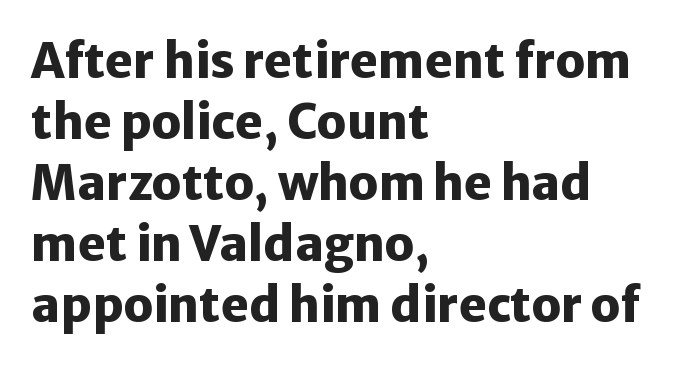
Q: Is the text bold? A: Yes.
Q: Is the text italic (slanted)? A: No, it is upright.
Q: Is the typeface a serif or a sans-serif typeface? A: Sans-serif.
Q: Is the text underlined? A: No.
Q: How is the paragraph aligned? A: Left-aligned.
Q: Is the spacing between letters normal or unusually wide? A: Normal.
Q: Is the spacing between lines tight, normal or loose? A: Normal.
Q: Width (condensed, normal, or wide)? A: Normal.
Q: Stroke contrast? A: Low.
Q: x-height? A: Medium.
Q: Monospaced? A: No.
